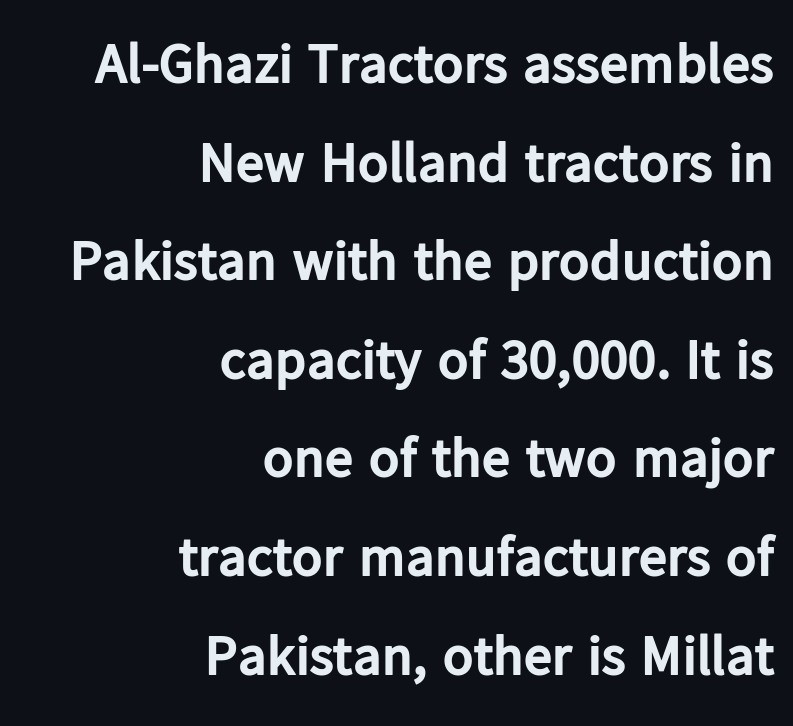
The image shows 57 px bold sans-serif type, upright; set right-aligned, line spacing 1.73x, normal letter spacing, not underlined; low stroke contrast and a medium x-height.
